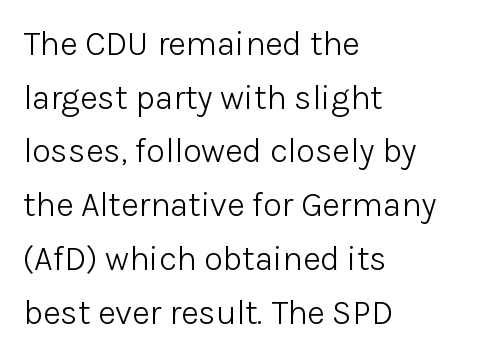
The image shows 34 px light sans-serif type, upright; set left-aligned, normal line spacing (1.58x), normal letter spacing, not underlined; low stroke contrast and a medium x-height.
